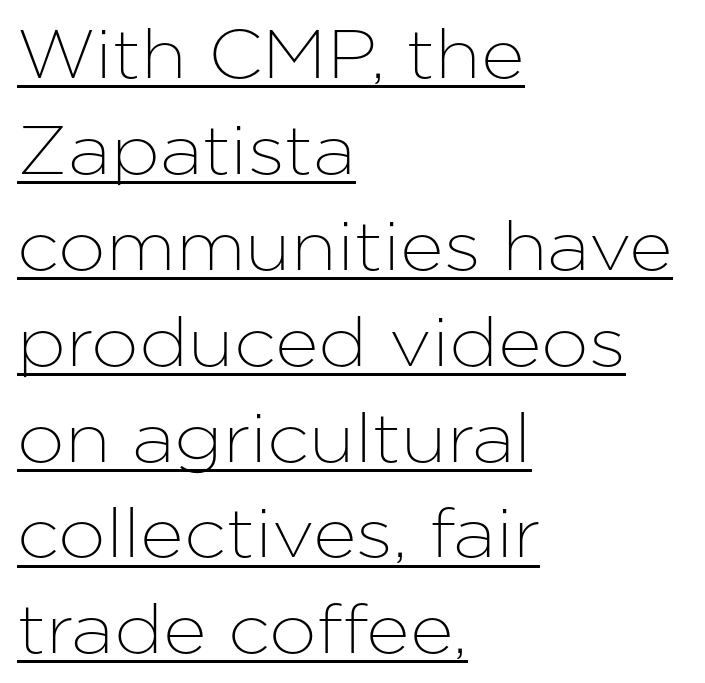
This rendering leaves character spacing at its baseline value. The characters display no serif detailing; their extremities are plain. Proportional: the letters do not fall into vertical columns. Quick note: underline on. Does the lettering tilt? It doesn't — this is upright. Each line starts at the same left margin while the right side varies.
